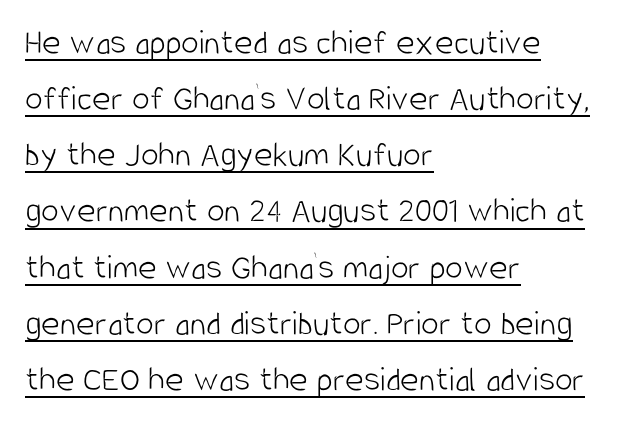
Q: Is the text bold? A: No.
Q: Is the text italic (slanted)? A: No, it is upright.
Q: Is the typeface a serif or a sans-serif typeface? A: Sans-serif.
Q: Is the text underlined? A: Yes.
Q: How is the paragraph aligned? A: Left-aligned.
Q: Is the spacing between letters normal or unusually wide? A: Normal.
Q: Is the spacing between lines tight, normal or loose? A: Normal.
Q: Width (condensed, normal, or wide)? A: Condensed.
Q: Stroke contrast? A: Low.
Q: x-height? A: Large.
Q: Monospaced? A: No.
